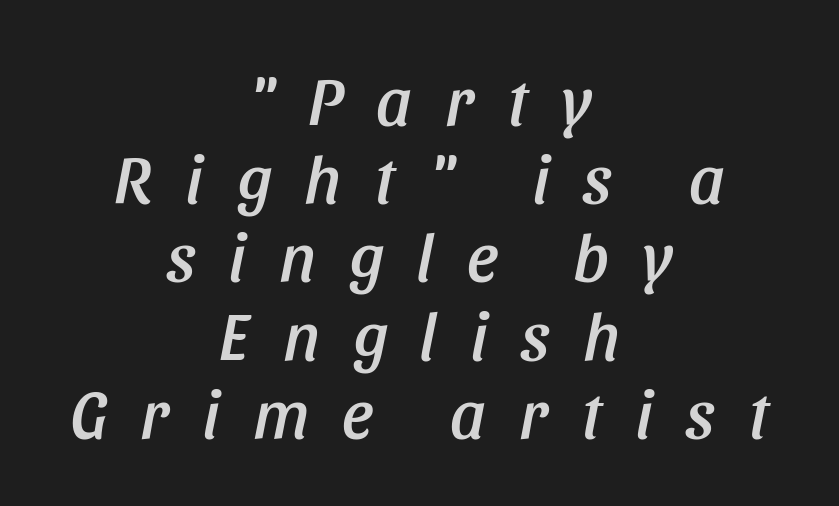
{"italic": "yes", "lean": "right", "slant_degrees": 11, "width": "condensed", "stroke_contrast": "low", "x_height": "large", "monospaced": "no", "underline": "no", "align": "center", "line_spacing": "tight", "line_spacing_ratio": 1.15, "letter_spacing": "wide", "letter_spacing_em": 0.49, "glyph_px": 68}
